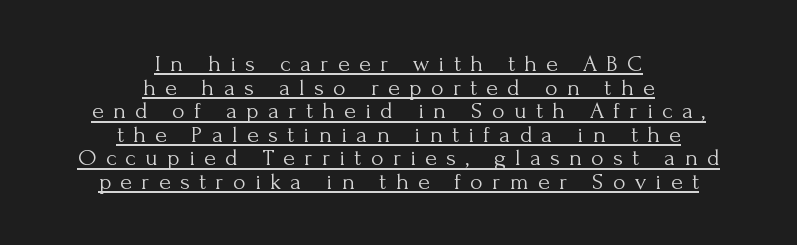
The image shows 24 px text type, upright; set centered, tight line spacing (0.98x), unusually wide letter spacing (+0.39 em), underlined.
